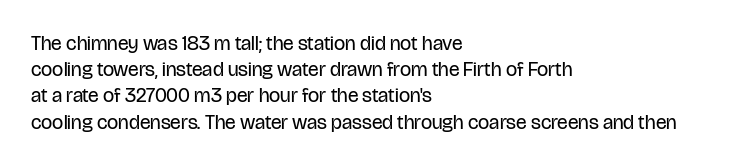
{"italic": "no", "bold": "no", "underline": "no", "align": "left", "line_spacing": "normal", "line_spacing_ratio": 1.31, "letter_spacing": "normal", "letter_spacing_em": 0.0, "glyph_px": 20}
